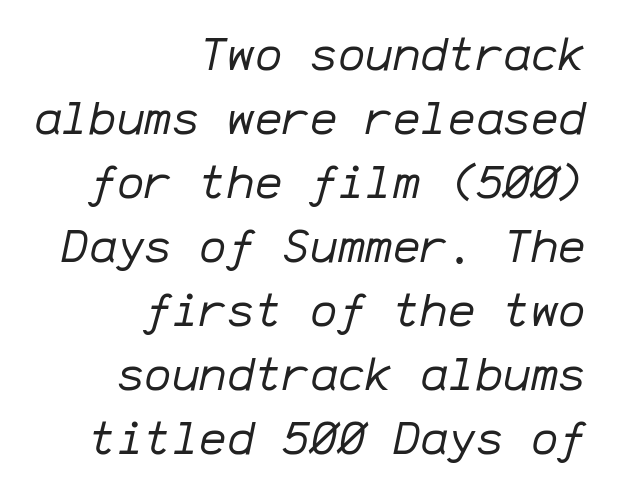
A typesetter would call this monospace, since all characters share one set width. The area under the type is left untouched. All the whitespace from short lines collects on the left. Honestly, the row spacing looks completely unremarkable. Is the stroke heavy? The answer is a plain regular-or-lighter. Standard letterfit; no display-style spreading of the glyphs.
